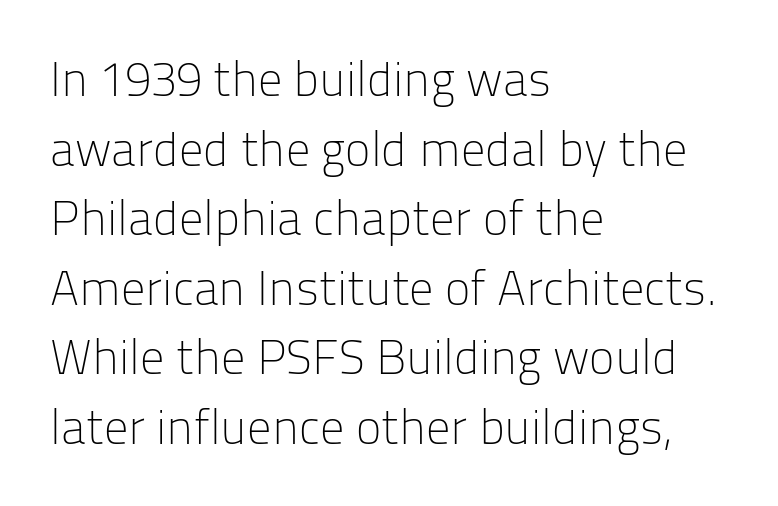
The image shows 48 px light sans-serif type, upright; set left-aligned, normal line spacing (1.45x), normal letter spacing, not underlined; low stroke contrast and a medium x-height.
